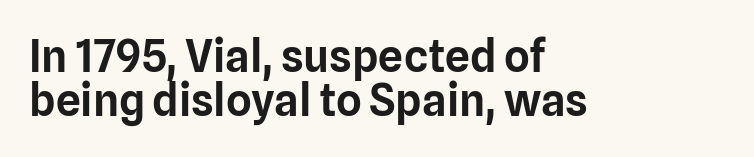
Q: Is the text italic (slanted)? A: No, it is upright.
Q: Is the typeface a serif or a sans-serif typeface? A: Sans-serif.
Q: Is the text underlined? A: No.
Q: How is the paragraph aligned? A: Left-aligned.
Q: Is the spacing between letters normal or unusually wide? A: Normal.
Q: Is the spacing between lines tight, normal or loose? A: Tight.
Q: Width (condensed, normal, or wide)? A: Normal.
Q: Stroke contrast? A: Low.
Q: x-height? A: Medium.
Q: Monospaced? A: No.
